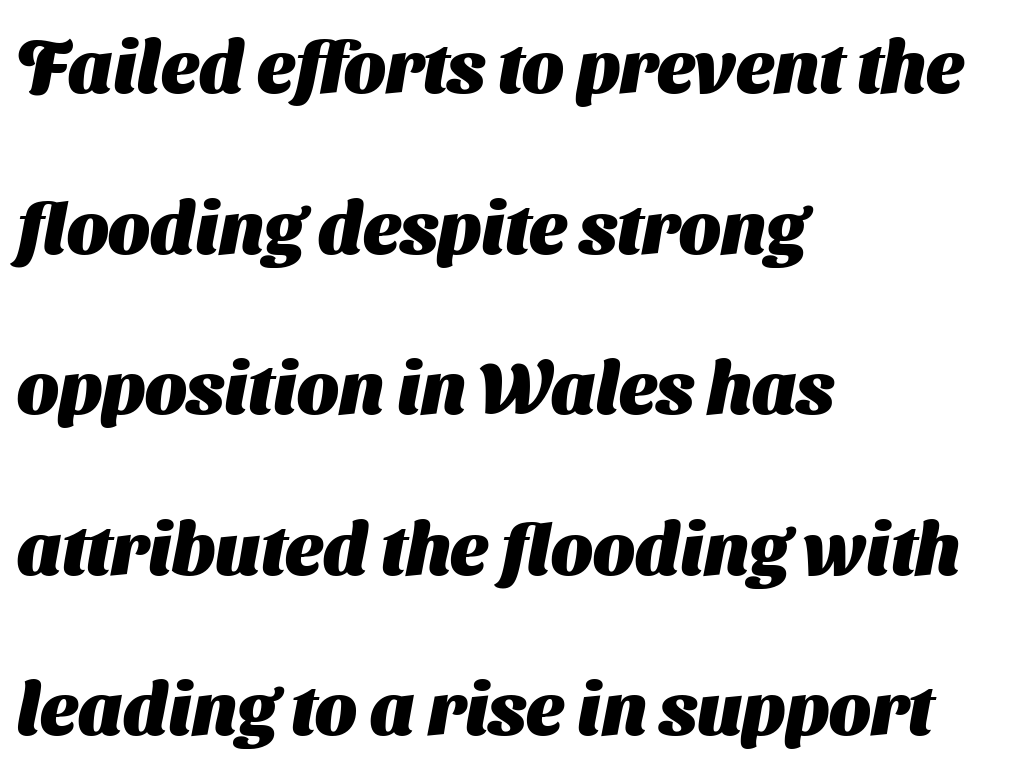
{"serif": "no", "bold": "yes", "weight": "heavy", "width": "normal", "stroke_contrast": "medium", "x_height": "medium", "monospaced": "no", "underline": "no", "align": "left", "line_spacing": "loose", "line_spacing_ratio": 2.2, "letter_spacing": "normal", "letter_spacing_em": 0.0, "glyph_px": 73}
